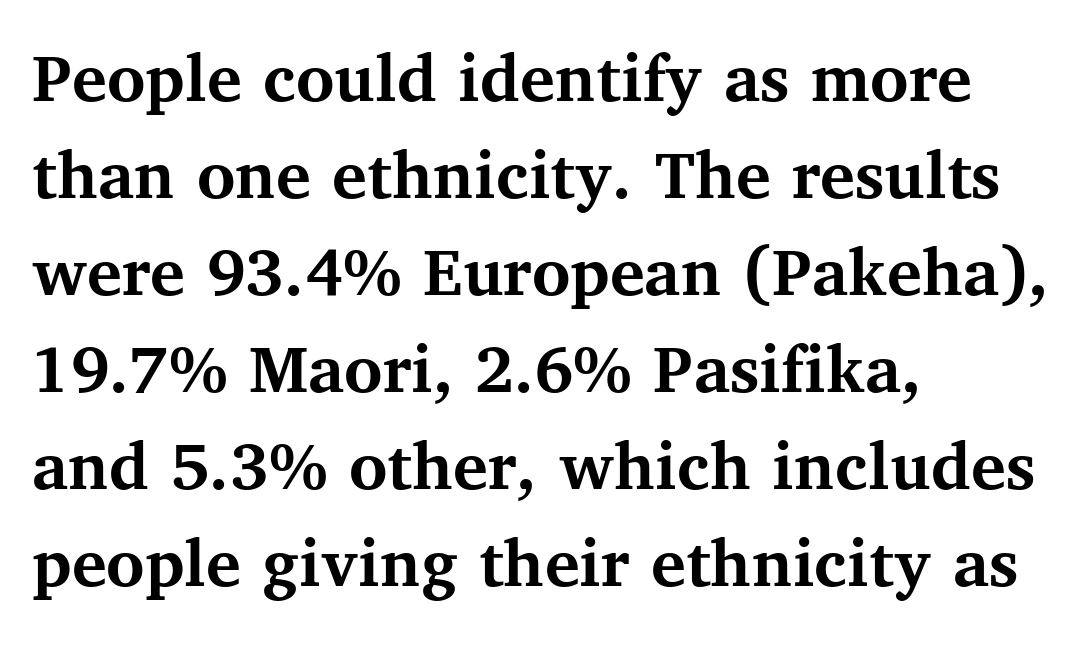
The image shows 73 px semibold serif type, upright; set left-aligned, normal line spacing (1.33x), normal letter spacing, not underlined; medium stroke contrast and a medium x-height.
